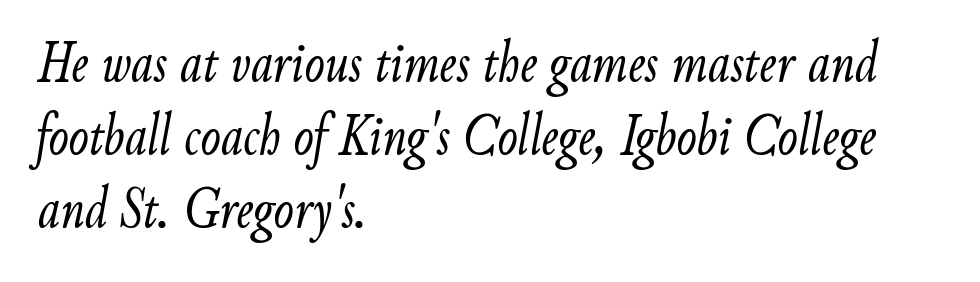
{"italic": "yes", "lean": "right", "slant_degrees": 9, "bold": "no", "weight": "light", "width": "condensed", "stroke_contrast": "low", "x_height": "small", "monospaced": "no", "underline": "no", "align": "left", "line_spacing_ratio": 1.22, "letter_spacing": "normal", "letter_spacing_em": 0.0, "glyph_px": 60}
